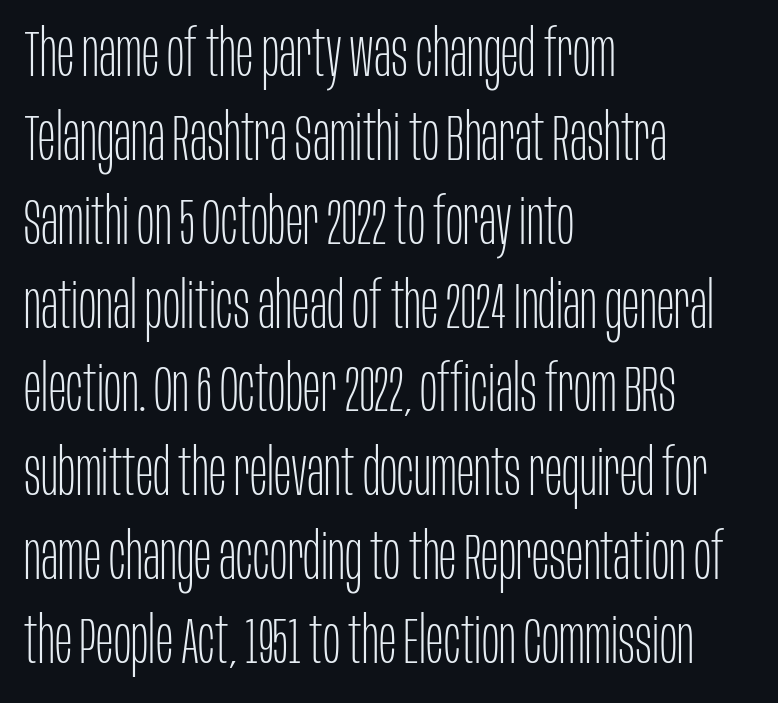
{"serif": "no", "italic": "no", "bold": "no", "weight": "thin", "width": "condensed", "stroke_contrast": "low", "x_height": "large", "monospaced": "no", "underline": "no", "align": "left", "line_spacing": "normal", "line_spacing_ratio": 1.29, "letter_spacing": "normal", "letter_spacing_em": 0.0, "glyph_px": 65}
